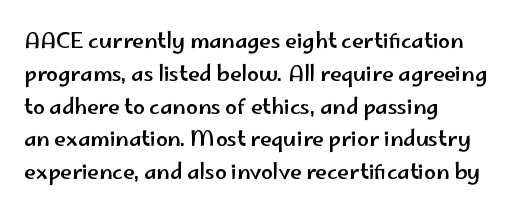
The image shows 21 px text type, upright; set left-aligned, normal line spacing (1.56x), normal letter spacing, not underlined.
